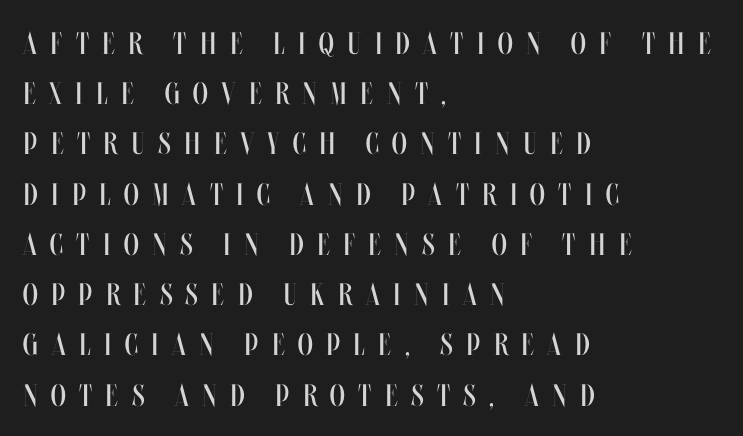
Vertical stems look standard width or narrower in stroke. Vertical strokes here are truly vertical. Spacing verdict: proportional, widths tailored to each character. No word sits above an underline. Compared with a centered layout, this one pins lines to the left instead.
